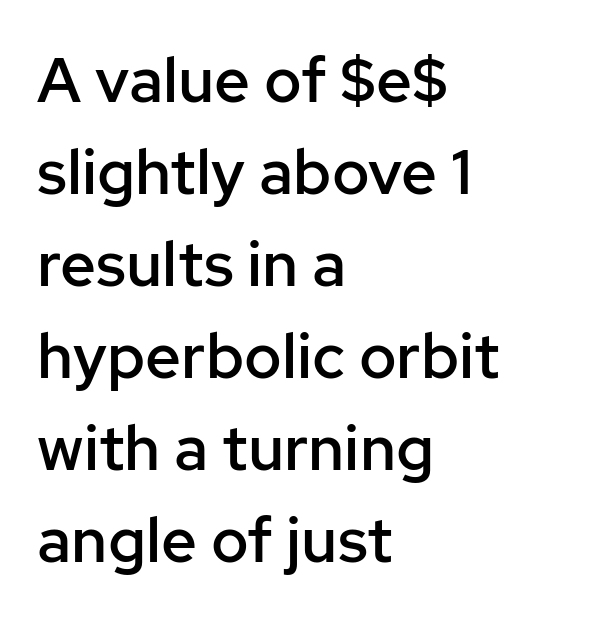
Q: Is the text bold? A: Semi-bold.
Q: Is the text italic (slanted)? A: No, it is upright.
Q: Is the typeface a serif or a sans-serif typeface? A: Sans-serif.
Q: Is the text underlined? A: No.
Q: How is the paragraph aligned? A: Left-aligned.
Q: Is the spacing between letters normal or unusually wide? A: Normal.
Q: Is the spacing between lines tight, normal or loose? A: Normal.
Q: Width (condensed, normal, or wide)? A: Normal.
Q: Stroke contrast? A: Low.
Q: x-height? A: Medium.
Q: Monospaced? A: No.
